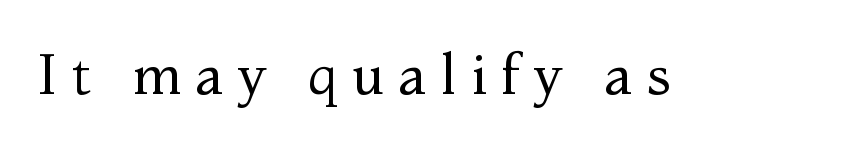
Q: Is the text bold? A: No.
Q: Is the text italic (slanted)? A: No, it is upright.
Q: Is the typeface a serif or a sans-serif typeface? A: Serif.
Q: Is the text underlined? A: No.
Q: Is the spacing between letters normal or unusually wide? A: Unusually wide.
Q: Width (condensed, normal, or wide)? A: Normal.
Q: Stroke contrast? A: Medium.
Q: x-height? A: Medium.
Q: Monospaced? A: No.
